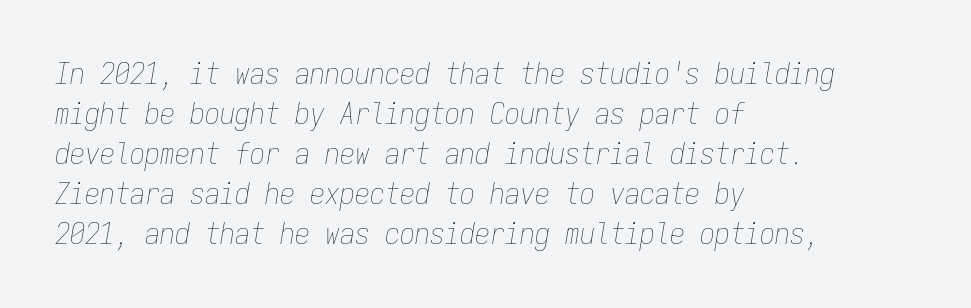
Q: Is the text bold? A: No.
Q: Is the text italic (slanted)? A: Yes, it leans right by about 9 degrees.
Q: Is the text underlined? A: No.
Q: How is the paragraph aligned? A: Left-aligned.
Q: Is the spacing between letters normal or unusually wide? A: Normal.
Q: Is the spacing between lines tight, normal or loose? A: Normal.
Q: Width (condensed, normal, or wide)? A: Condensed.
Q: Stroke contrast? A: Low.
Q: x-height? A: Medium.
Q: Monospaced? A: Yes.
